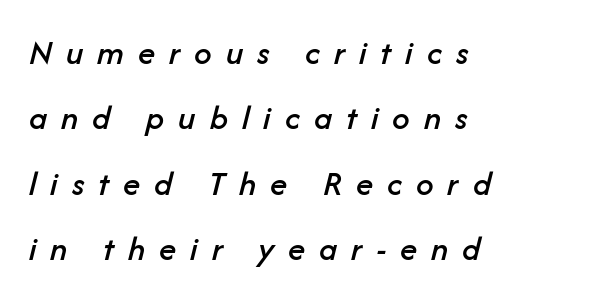
The image shows 35 px text type, italic (leaning right); set left-aligned, line spacing 1.87x, unusually wide letter spacing (+0.4 em), not underlined; low stroke contrast and a medium x-height.
